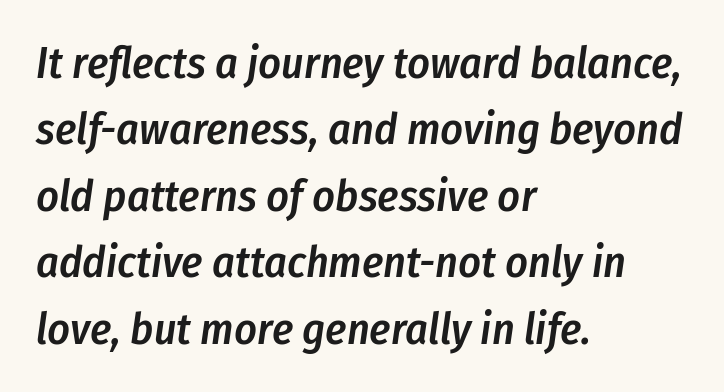
The image shows 44 px semibold, condensed type, italic (leaning right); set left-aligned, normal line spacing (1.51x), normal letter spacing, not underlined; low stroke contrast and a medium x-height.
